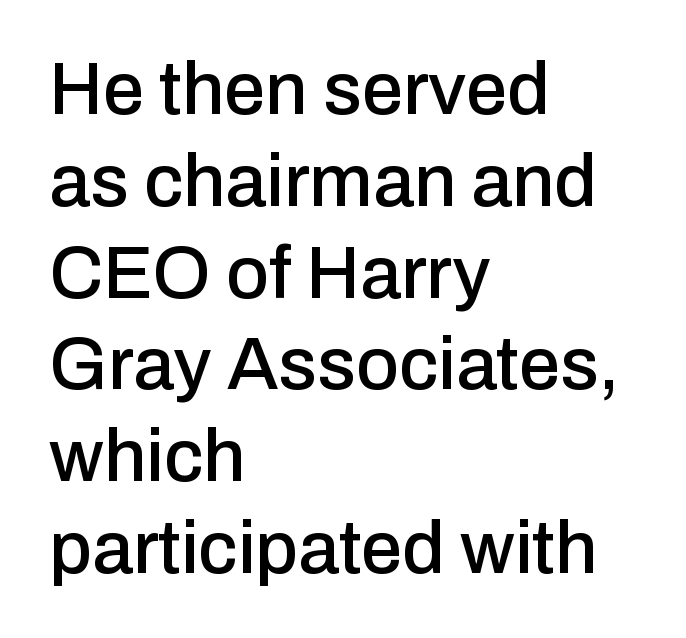
The paragraph shown leans on its left margin. These lines were composed using upright roman letters. What stands out about the letter spacing? Nothing — it is the standard amount. No feet cap the strokes, marking this as sans-serif type. Underline: absent.
